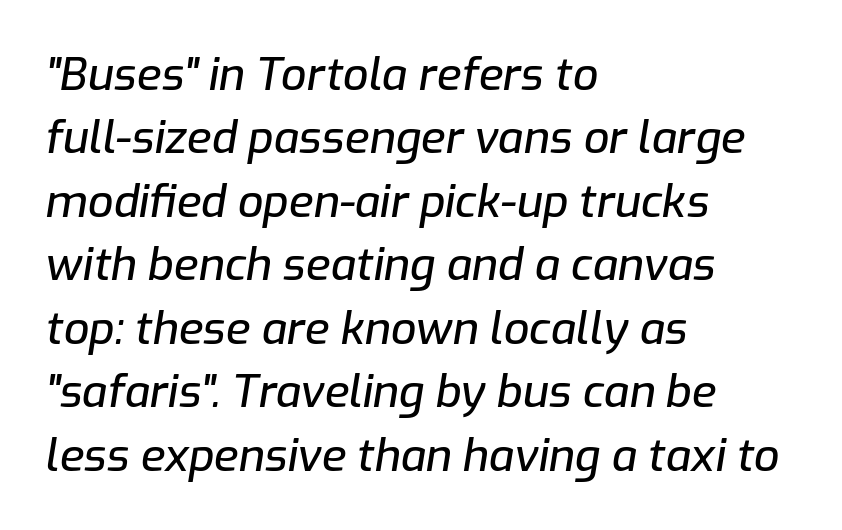
{"italic": "yes", "lean": "right", "slant_degrees": 9, "width": "normal", "stroke_contrast": "low", "x_height": "medium", "monospaced": "no", "underline": "no", "align": "left", "line_spacing": "normal", "line_spacing_ratio": 1.41, "letter_spacing": "normal", "letter_spacing_em": 0.0, "glyph_px": 45}
